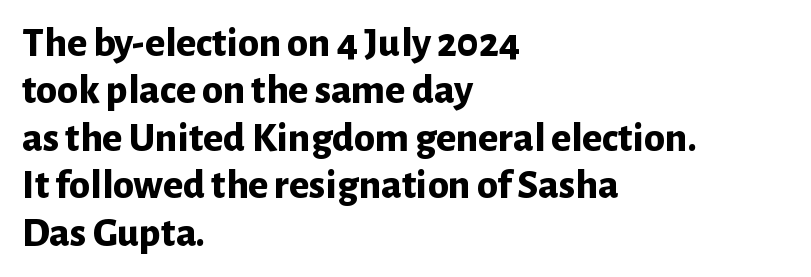
These lines were composed using upright roman letters. Is this a sans? Yes — the strokes have no serifs. Words float on clear page, feet unadorned. Note the varied advance widths — an 'i' is clearly narrower than an 'm'.
